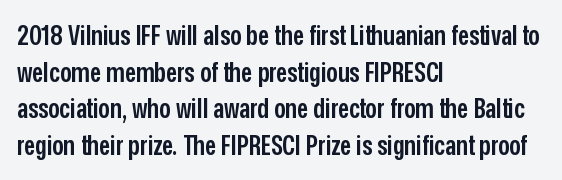
The image shows 28 px semibold, condensed sans-serif type, upright; set left-aligned, normal line spacing (1.31x), normal letter spacing, not underlined; low stroke contrast and a medium x-height.
